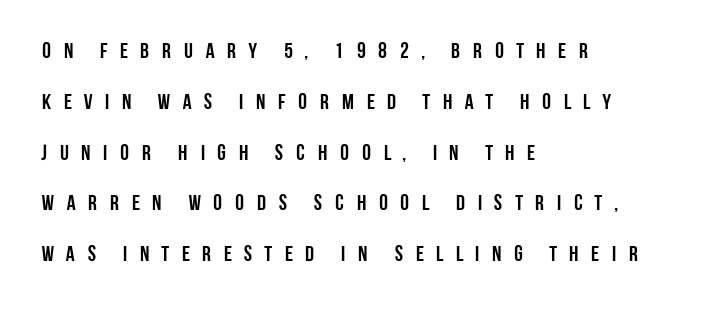
Q: Is the text bold? A: Yes.
Q: Is the text italic (slanted)? A: No, it is upright.
Q: Is the text underlined? A: No.
Q: How is the paragraph aligned? A: Left-aligned.
Q: Is the spacing between letters normal or unusually wide? A: Unusually wide.
Q: Is the spacing between lines tight, normal or loose? A: Loose.
